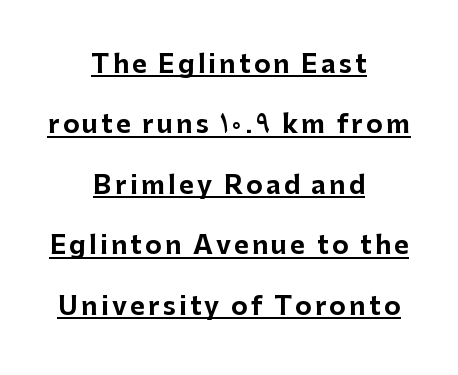
Q: Is the text bold? A: Yes.
Q: Is the text italic (slanted)? A: No, it is upright.
Q: Is the text underlined? A: Yes.
Q: How is the paragraph aligned? A: Centered.
Q: Is the spacing between lines tight, normal or loose? A: Loose.
